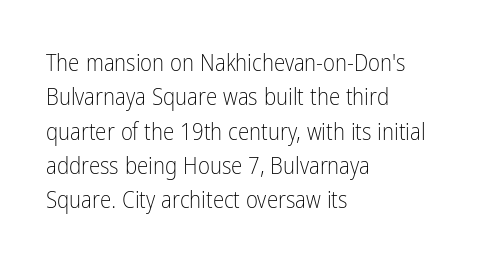
{"italic": "no", "bold": "no", "underline": "no", "align": "left", "line_spacing": "normal", "line_spacing_ratio": 1.49, "letter_spacing": "normal", "letter_spacing_em": 0.0, "glyph_px": 23}
